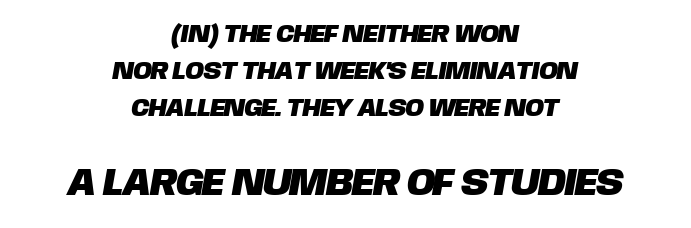
The image shows 38 px sans-serif type; set centered, normal line spacing (1.49x), normal letter spacing, not underlined; the second (bottom) block is 1.52x larger; low stroke contrast and a large x-height.
